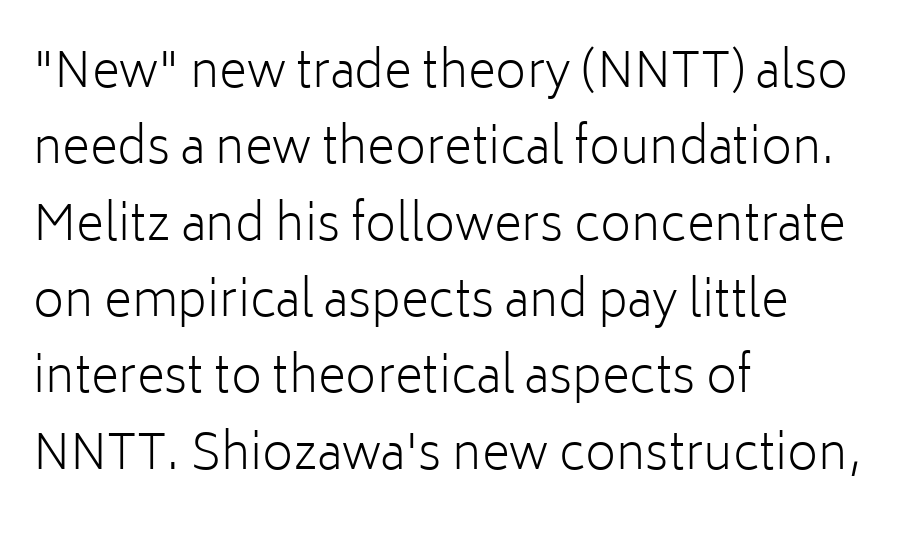
Q: Is the text bold? A: No.
Q: Is the text italic (slanted)? A: No, it is upright.
Q: Is the typeface a serif or a sans-serif typeface? A: Sans-serif.
Q: Is the text underlined? A: No.
Q: How is the paragraph aligned? A: Left-aligned.
Q: Is the spacing between letters normal or unusually wide? A: Normal.
Q: Is the spacing between lines tight, normal or loose? A: Normal.
Q: Width (condensed, normal, or wide)? A: Normal.
Q: Stroke contrast? A: Low.
Q: x-height? A: Medium.
Q: Monospaced? A: No.
